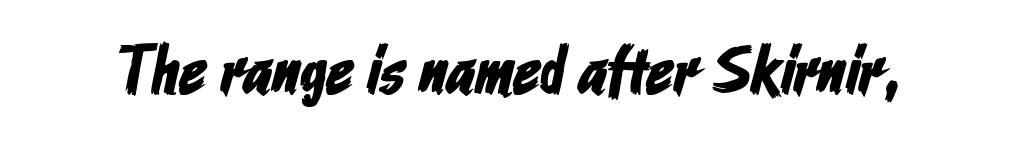
Caption: standard tracking, unaltered. This rendering employs a face without finishing strokes, i.e., a sans-serif. Beneath every word, the page is bare. Think of a printed novel: that variable character pitch is what you see here.
